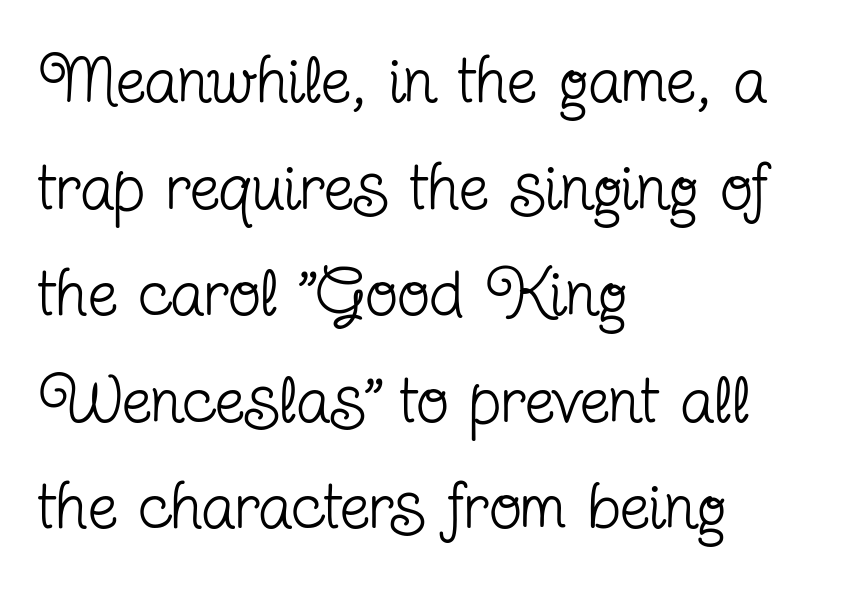
The image shows 67 px regular-weight, condensed serif type, upright; set left-aligned, normal line spacing (1.59x), normal letter spacing, not underlined; low stroke contrast and a medium x-height.
